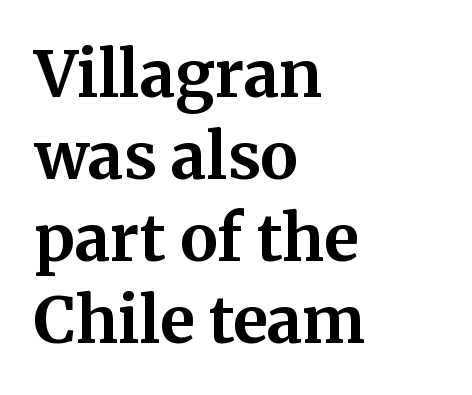
{"serif": "yes", "italic": "no", "bold": "yes", "weight": "bold", "width": "normal", "stroke_contrast": "medium", "x_height": "medium", "monospaced": "no", "underline": "no", "align": "left", "line_spacing": "normal", "line_spacing_ratio": 1.28, "letter_spacing": "normal", "letter_spacing_em": 0.0, "glyph_px": 64}
